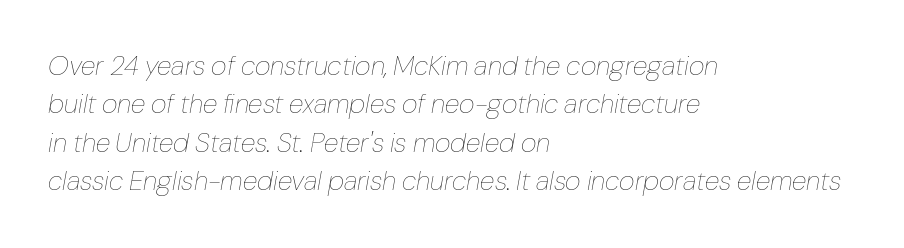
Q: Is the text bold? A: No.
Q: Is the text italic (slanted)? A: Yes, it leans right by about 10 degrees.
Q: Is the text underlined? A: No.
Q: How is the paragraph aligned? A: Left-aligned.
Q: Is the spacing between letters normal or unusually wide? A: Normal.
Q: Is the spacing between lines tight, normal or loose? A: Normal.
